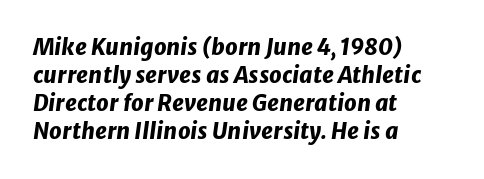
Q: Is the text bold? A: Yes.
Q: Is the text italic (slanted)? A: Yes, it leans right by about 8 degrees.
Q: Is the text underlined? A: No.
Q: How is the paragraph aligned? A: Left-aligned.
Q: Is the spacing between letters normal or unusually wide? A: Normal.
Q: Is the spacing between lines tight, normal or loose? A: Normal.
